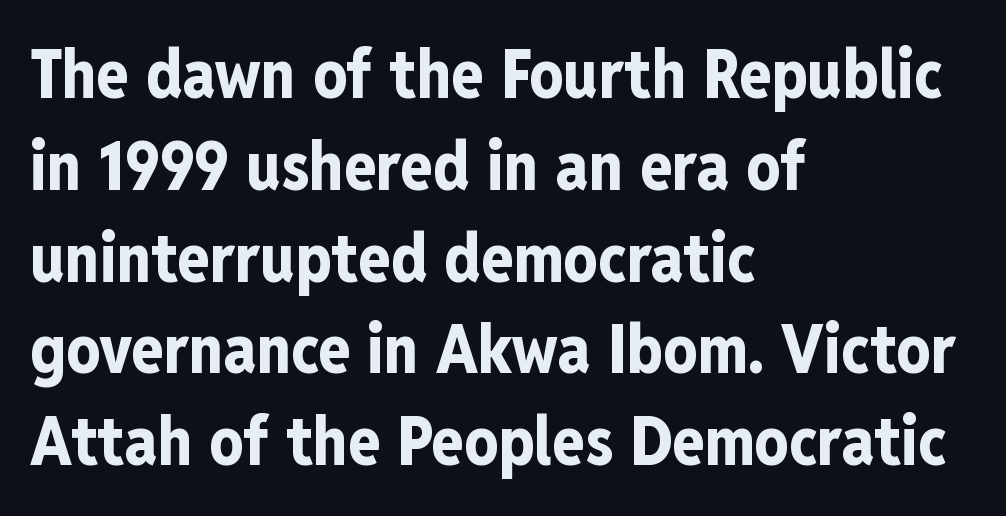
{"serif": "no", "italic": "no", "bold": "yes", "weight": "bold", "width": "condensed", "stroke_contrast": "low", "x_height": "medium", "monospaced": "no", "underline": "no", "align": "left", "line_spacing": "normal", "line_spacing_ratio": 1.37, "letter_spacing": "normal", "letter_spacing_em": 0.0, "glyph_px": 67}
